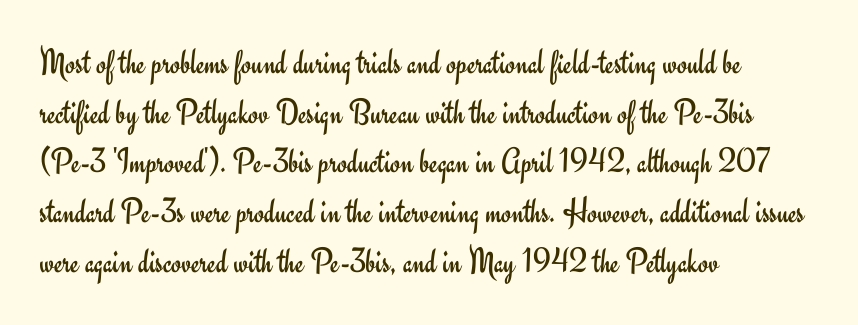
Q: Is the text bold? A: No.
Q: Is the text italic (slanted)? A: Yes.
Q: Is the typeface a serif or a sans-serif typeface? A: Sans-serif.
Q: Is the text underlined? A: No.
Q: How is the paragraph aligned? A: Left-aligned.
Q: Is the spacing between letters normal or unusually wide? A: Normal.
Q: Is the spacing between lines tight, normal or loose? A: Normal.
Q: Width (condensed, normal, or wide)? A: Normal.
Q: Stroke contrast? A: Low.
Q: x-height? A: Small.
Q: Monospaced? A: No.
